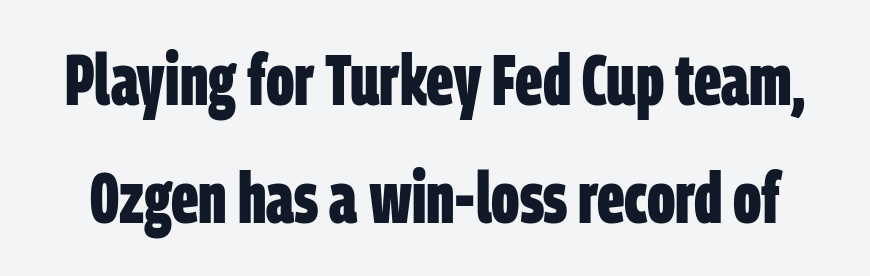
The typesetting leans heavy: a genuine bold. What stands out about the letter spacing? Nothing — it is the standard amount. You can tell from the bare stems that sans-serif type was used. Descenders are the only things crossing below the line. Spacing verdict: proportional, widths tailored to each character. Interline gaps are of average width in this sample.
